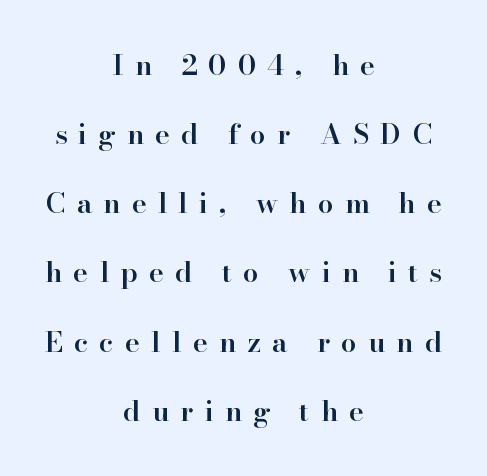
The image shows 28 px semibold serif type, upright; set centered, loose line spacing (2.47x), unusually wide letter spacing (+0.4 em), not underlined; high stroke contrast and a small x-height.
